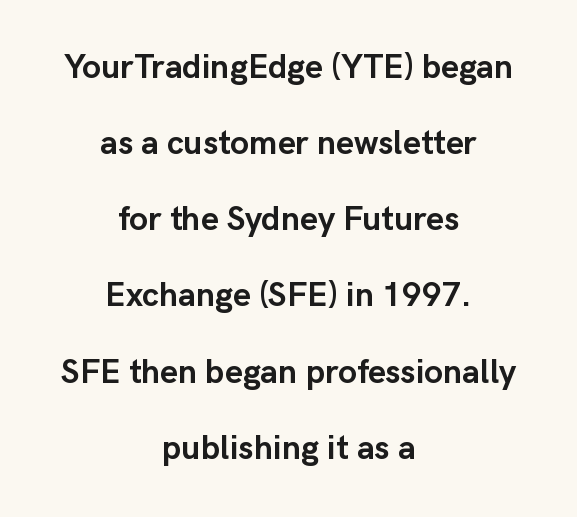
Posture: upright roman. Every row of glyphs is offset so its center matches the block's center. Weight check: bold — yes, fully. Unlike a traditional serif, this face leaves its strokes unadorned.
